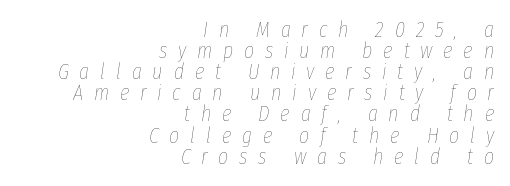
Q: Is the text bold? A: No.
Q: Is the text italic (slanted)? A: Yes, it leans right by about 8 degrees.
Q: Is the text underlined? A: No.
Q: How is the paragraph aligned? A: Right-aligned.
Q: Is the spacing between letters normal or unusually wide? A: Unusually wide.
Q: Is the spacing between lines tight, normal or loose? A: Tight.
